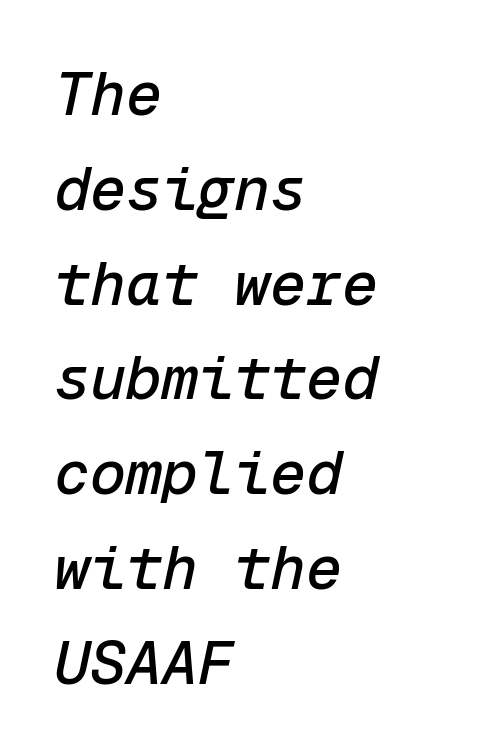
The image shows 60 px text type, italic (leaning right), monospaced; set left-aligned, normal line spacing (1.58x), normal letter spacing, not underlined; low stroke contrast and a medium x-height.
